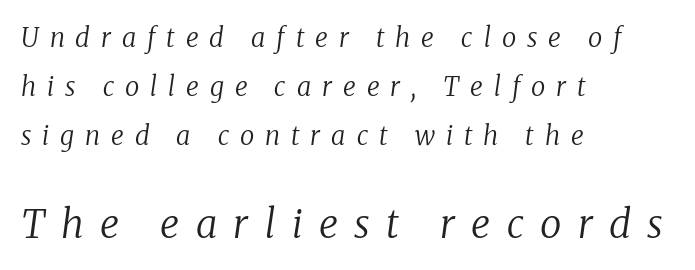
{"serif": "yes", "italic": "yes", "lean": "right", "slant_degrees": 8, "bold": "no", "weight": "regular", "width": "normal", "stroke_contrast": "low", "x_height": "medium", "monospaced": "no", "underline": "no", "align": "left", "line_spacing_ratio": 1.88, "letter_spacing": "wide", "letter_spacing_em": 0.42, "larger_block": "second", "size_ratio": 1.5, "glyph_px": 39}
